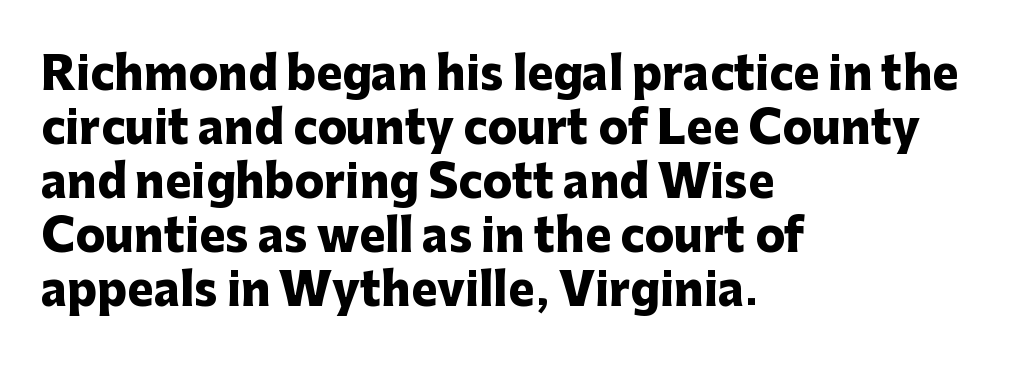
The glyphs are unaccompanied by any horizontal stroke below them. Caption: bold face, heavy strokes. The rendering uses natural spacing where letterforms have individual widths. Spacing between characters is what you'd get straight out of the box. Posture: vertical.
